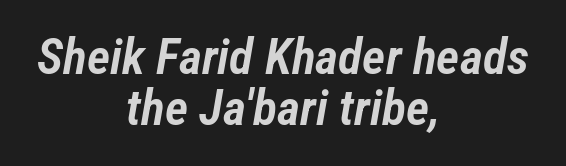
This is moderately heavy type, rendered in semibold. A typesetter would call this proportional, since set widths differ per character. Honestly, the letter spacing is just normal — you wouldn't notice it. Notice how the stems are inclined rather than vertical — that's the hallmark of italics. Both edges are ragged and mirror each other, which tells us the setting is centered.
